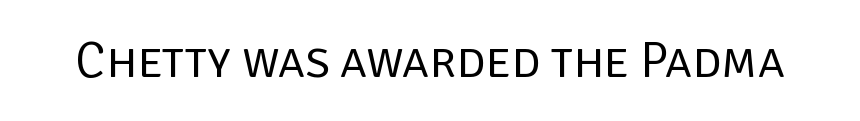
The image shows 51 px regular-weight sans-serif type, upright; set normal letter spacing, not underlined; low stroke contrast and a large x-height.
